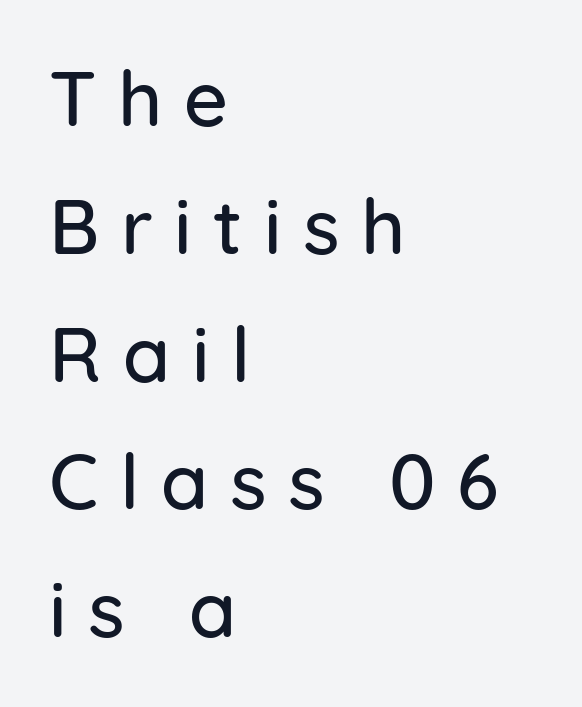
The image shows 77 px sans-serif type, upright; set left-aligned, normal line spacing (1.66x), unusually wide letter spacing (+0.28 em), not underlined; low stroke contrast and a medium x-height.
